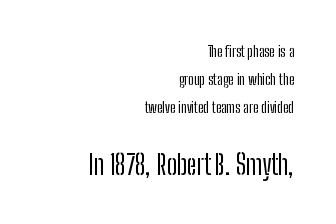
The image shows 27 px text type, upright; set right-aligned, line spacing 1.88x, normal letter spacing, not underlined; the second (bottom) block is 1.8x larger.
